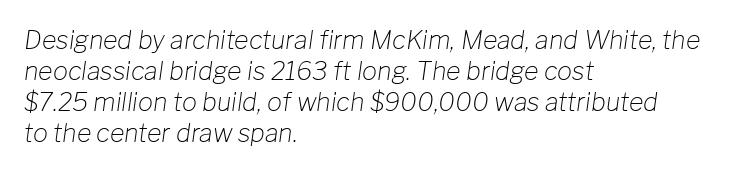
Honestly, there is no underline to notice here at all. The rag falls on the right side of this text block. It's the slanting kind of type. The characters are drawn with everyday or finer stroke widths. Nothing unusual about the tracking: characters are spaced as the font intends.
